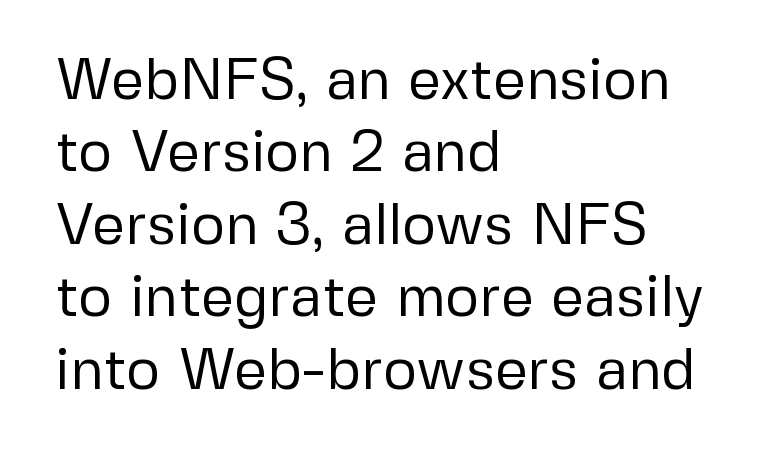
The image shows 58 px regular-weight sans-serif type, upright; set left-aligned, normal line spacing (1.25x), normal letter spacing, not underlined; low stroke contrast and a medium x-height.
